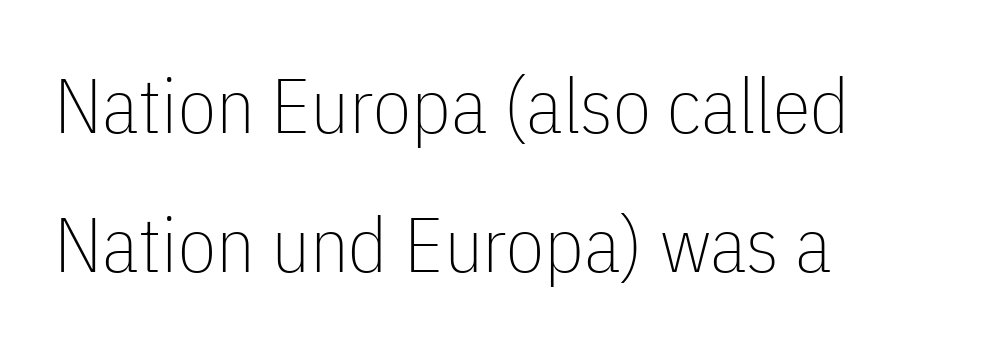
{"serif": "no", "italic": "no", "bold": "no", "weight": "thin", "width": "condensed", "stroke_contrast": "low", "x_height": "medium", "monospaced": "no", "underline": "no", "align": "left", "line_spacing_ratio": 1.81, "letter_spacing": "normal", "letter_spacing_em": 0.0, "glyph_px": 77}
